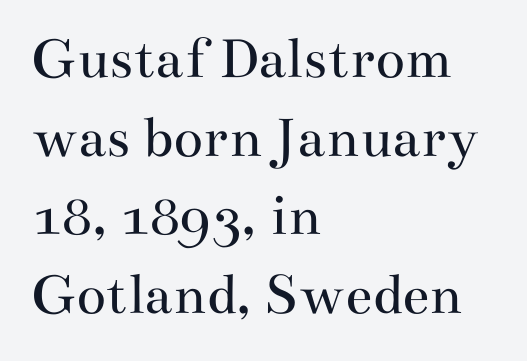
Q: Is the text bold? A: No.
Q: Is the text italic (slanted)? A: No, it is upright.
Q: Is the typeface a serif or a sans-serif typeface? A: Serif.
Q: Is the text underlined? A: No.
Q: How is the paragraph aligned? A: Left-aligned.
Q: Is the spacing between letters normal or unusually wide? A: Normal.
Q: Is the spacing between lines tight, normal or loose? A: Normal.
Q: Width (condensed, normal, or wide)? A: Wide.
Q: Stroke contrast? A: Medium.
Q: x-height? A: Small.
Q: Monospaced? A: No.
